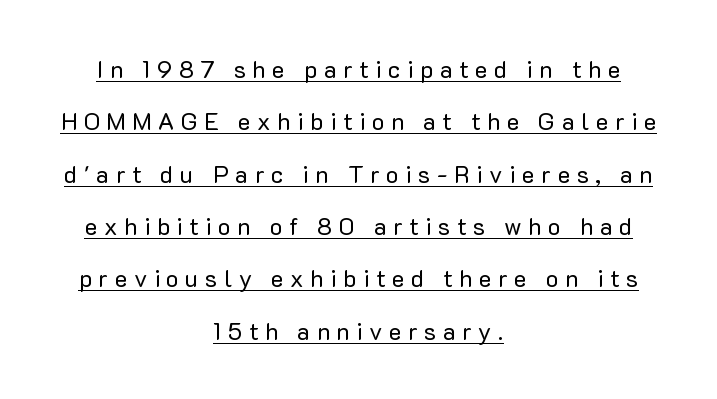
The string is rendered with underlining switched on. Style check: upright. A typesetter would call this heavily tracked-out type. The designer dialed line spacing up above the default. Both edges are ragged and mirror each other, which tells us the setting is centered.
